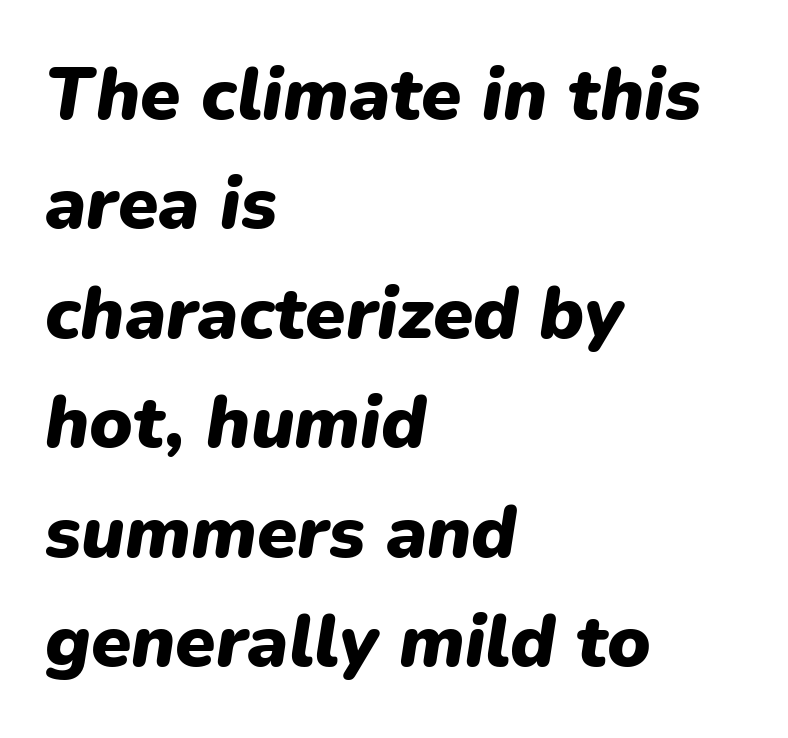
The image shows 73 px heavy type, italic (leaning right); set left-aligned, normal line spacing (1.5x), normal letter spacing, not underlined; low stroke contrast and a medium x-height.
